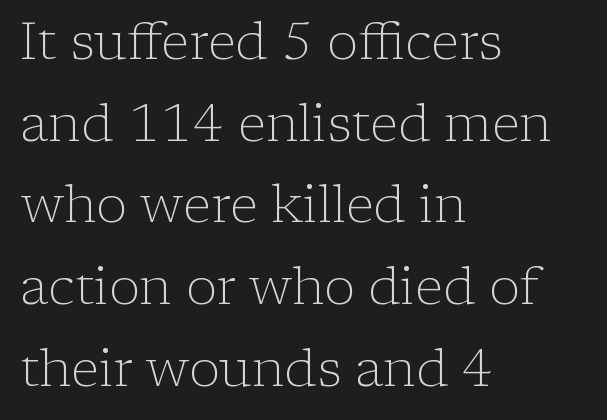
Q: Is the text bold? A: No.
Q: Is the text italic (slanted)? A: No, it is upright.
Q: Is the typeface a serif or a sans-serif typeface? A: Serif.
Q: Is the text underlined? A: No.
Q: How is the paragraph aligned? A: Left-aligned.
Q: Is the spacing between letters normal or unusually wide? A: Normal.
Q: Is the spacing between lines tight, normal or loose? A: Normal.
Q: Width (condensed, normal, or wide)? A: Normal.
Q: Stroke contrast? A: Low.
Q: x-height? A: Medium.
Q: Monospaced? A: No.
